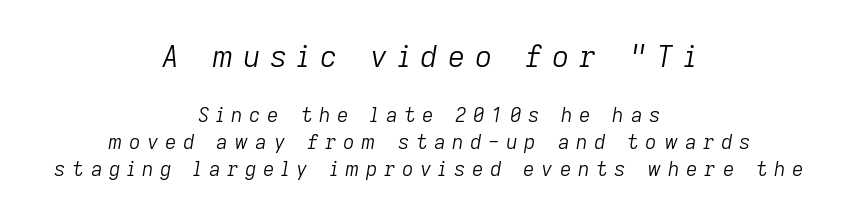
{"italic": "yes", "lean": "right", "slant_degrees": 9, "bold": "no", "weight": "light", "width": "normal", "stroke_contrast": "low", "x_height": "medium", "monospaced": "no", "underline": "no", "align": "center", "line_spacing": "normal", "line_spacing_ratio": 1.36, "letter_spacing": "wide", "letter_spacing_em": 0.33, "larger_block": "first", "size_ratio": 1.5, "glyph_px": 30}
